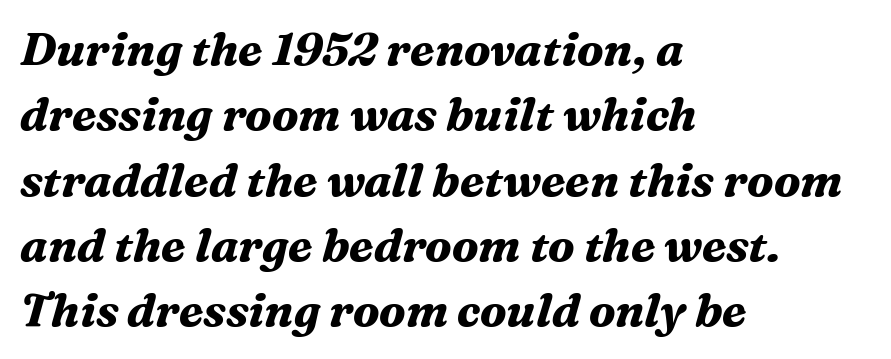
{"serif": "yes", "italic": "yes", "lean": "right", "slant_degrees": 16, "bold": "yes", "weight": "bold", "width": "normal", "stroke_contrast": "medium", "x_height": "medium", "monospaced": "no", "underline": "no", "align": "left", "line_spacing": "normal", "line_spacing_ratio": 1.42, "letter_spacing": "normal", "letter_spacing_em": 0.0, "glyph_px": 46}
